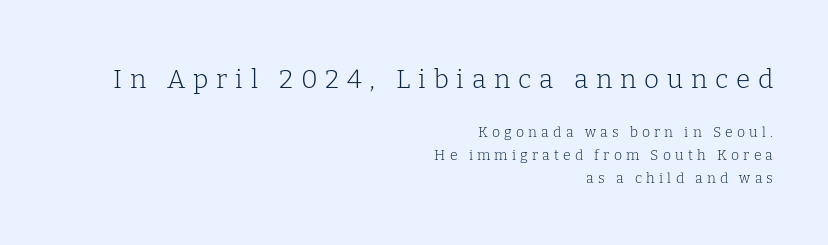
Q: Is the text bold? A: No.
Q: Is the text italic (slanted)? A: No, it is upright.
Q: Is the text underlined? A: No.
Q: How is the paragraph aligned? A: Right-aligned.
Q: Is the spacing between letters normal or unusually wide? A: Unusually wide.
Q: Is the spacing between lines tight, normal or loose? A: Normal.
Q: Which block of text is set in a larger size, the first (top) or the second (bottom)? A: The first (top) one.
